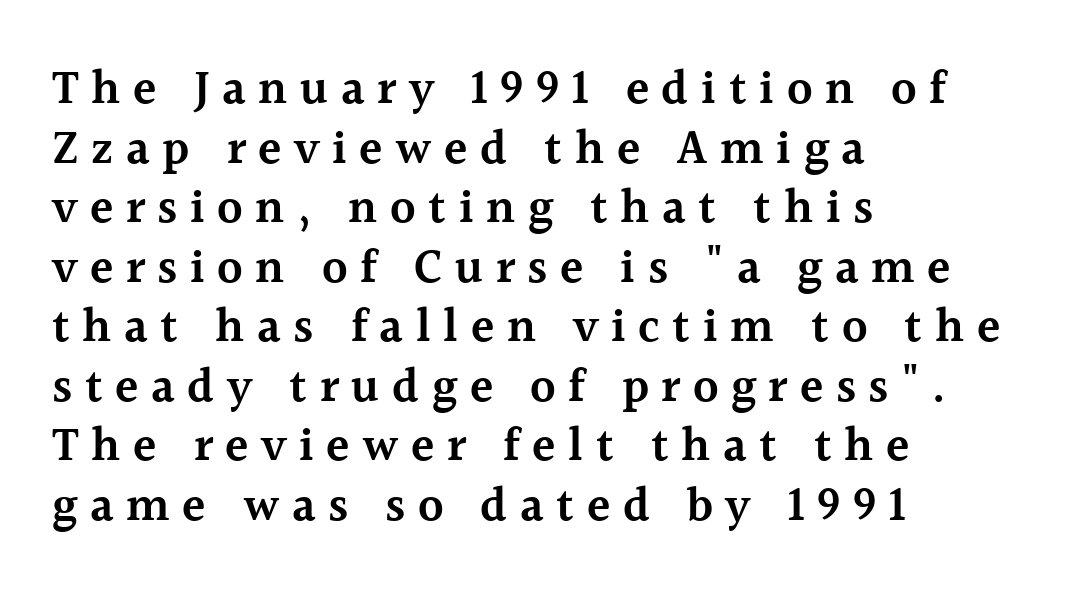
These lines are set flush left with a ragged right edge. The line texture is sparse and dotted thanks to wide tracking. Decoration check: the copy has no underline. Notice how the stems are strictly vertical — no italics here. Spacing verdict: proportional, widths tailored to each character. Look at the bottom of the vertical strokes: they flare into serifs here.
